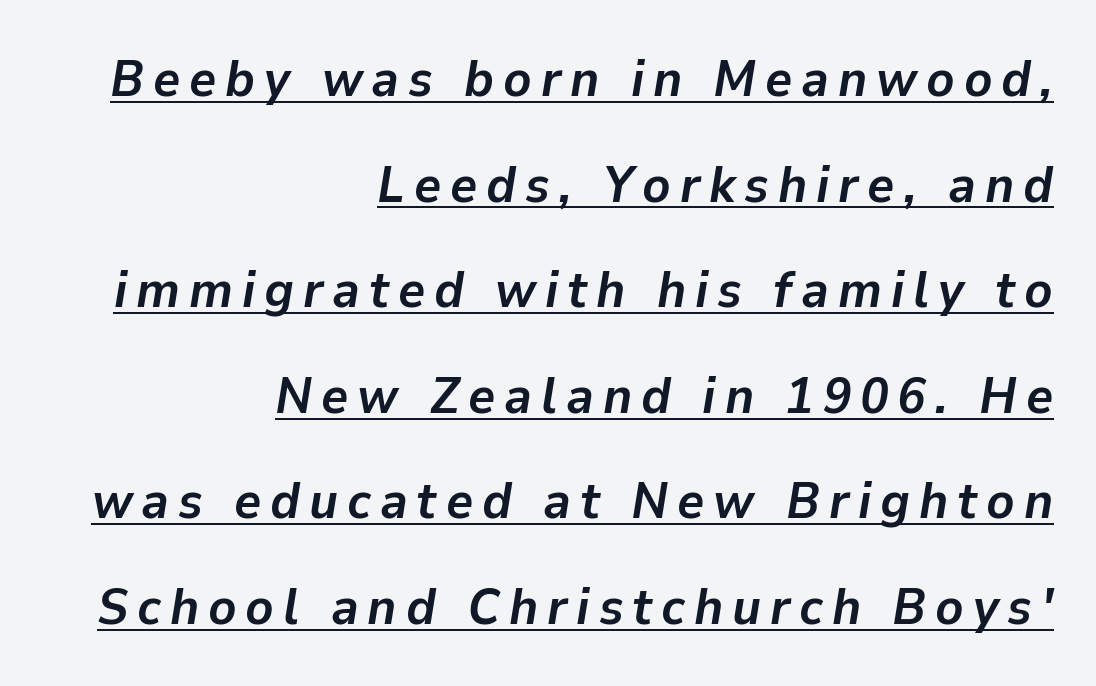
Q: Is the text bold? A: Yes.
Q: Is the text italic (slanted)? A: Yes, it leans right by about 9 degrees.
Q: Is the text underlined? A: Yes.
Q: How is the paragraph aligned? A: Right-aligned.
Q: Is the spacing between lines tight, normal or loose? A: Loose.
Q: Width (condensed, normal, or wide)? A: Normal.
Q: Stroke contrast? A: Low.
Q: x-height? A: Medium.
Q: Monospaced? A: No.
